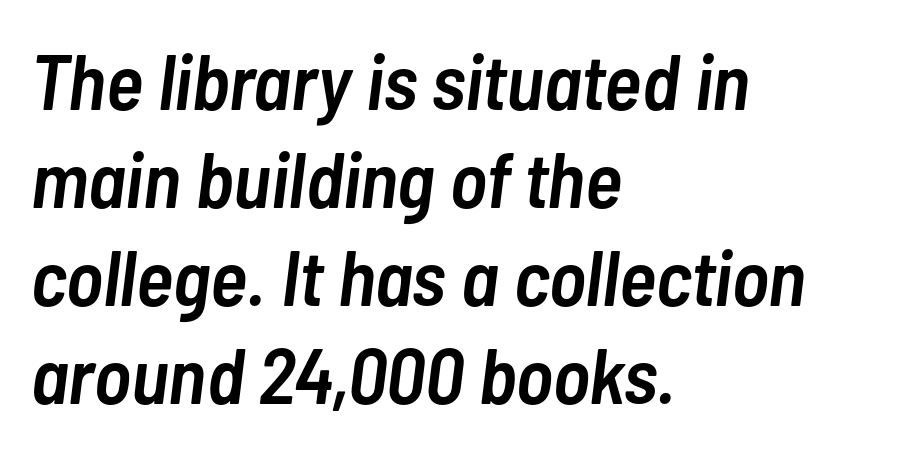
The image shows 79 px semibold, condensed type, italic (leaning right); set left-aligned, line spacing 1.24x, normal letter spacing, not underlined; low stroke contrast and a medium x-height.
